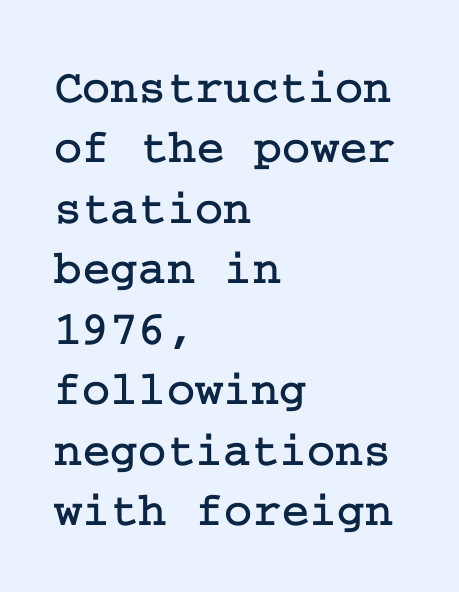
The image shows 48 px serif type, upright; set left-aligned, normal line spacing (1.26x), normal letter spacing, not underlined; low stroke contrast and a medium x-height.
